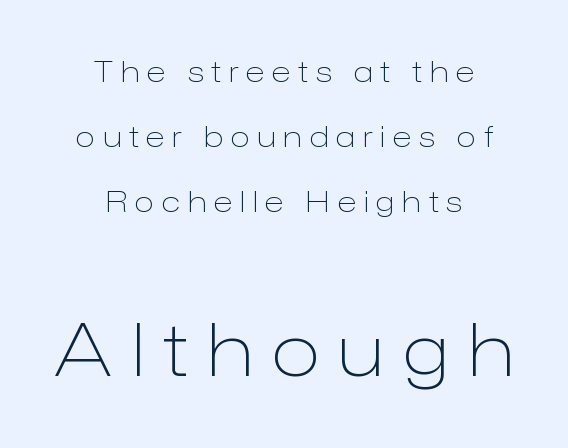
These lines are centered, leaving both edges ragged. Does extra space separate the letters? Yes, quite a lot of it. Quick note: not italic, upright. Lines of text with bare space underneath. The face used here is proportionally spaced, like ordinary book or web type. Block two is the big one; block one sits smaller above it.
